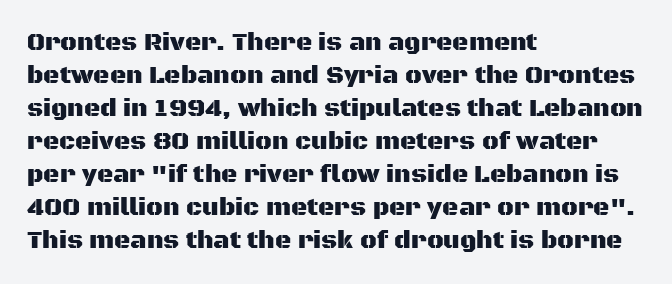
{"italic": "no", "underline": "no", "align": "left", "line_spacing": "normal", "line_spacing_ratio": 1.32, "letter_spacing": "normal", "letter_spacing_em": 0.0, "glyph_px": 25}
